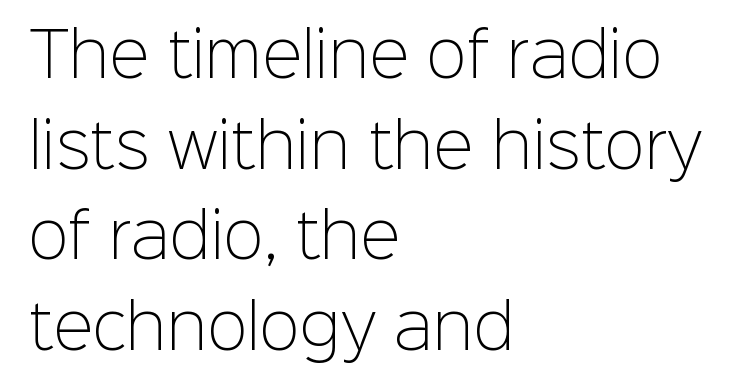
{"serif": "no", "italic": "no", "bold": "no", "weight": "light", "width": "normal", "stroke_contrast": "low", "x_height": "medium", "monospaced": "no", "underline": "no", "align": "left", "line_spacing": "normal", "line_spacing_ratio": 1.51, "letter_spacing": "normal", "letter_spacing_em": 0.0, "glyph_px": 60}
